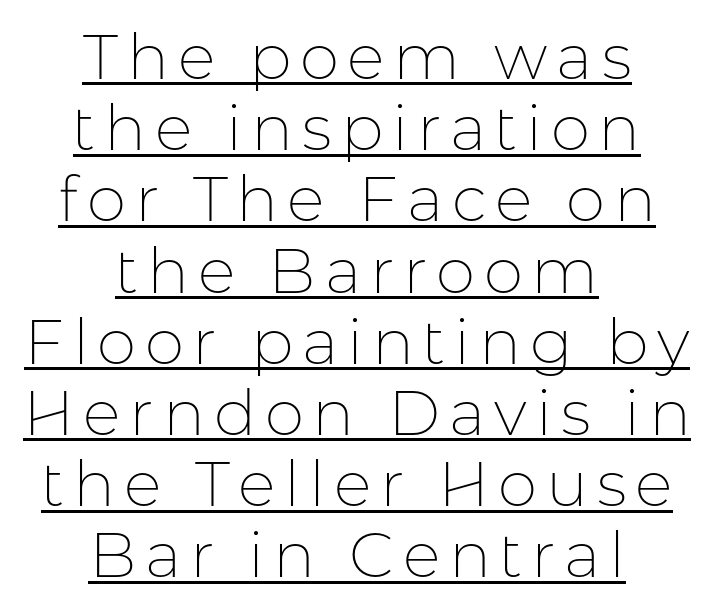
The rendering shows plain stroke endings on the letterforms — a sans-serif design. If you folded the block vertically in half, each line would mirror itself in length. Vertical spacing — tight. This sample uses an upright cut, with every glyph sitting square on the baseline. The string is rendered with underlining switched on. Heft: none added — not bold.
